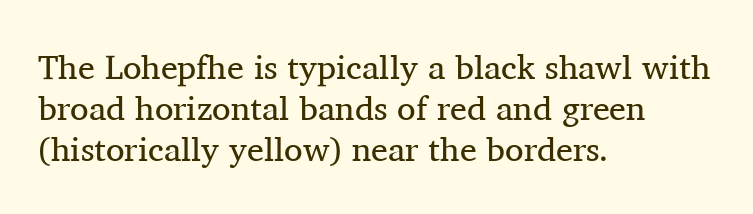
Words float on clear page, feet unadorned. Tracking value appears to be zero — textbook default spacing. A student would call this left alignment; a typographer would say flush left, rag right. Note: serifs present on the glyphs. The face used here is proportionally spaced, like ordinary book or web type.
